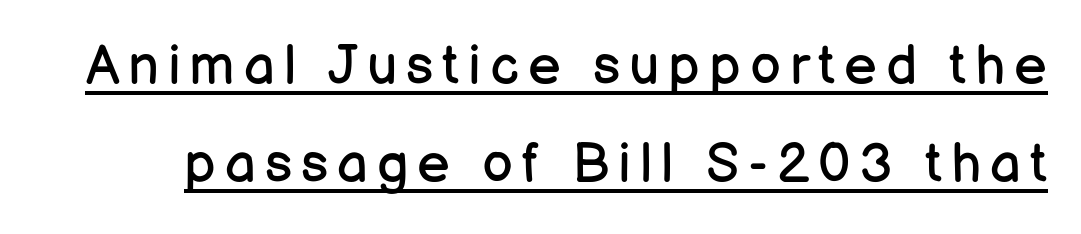
{"serif": "no", "italic": "no", "bold": "no", "weight": "regular", "width": "normal", "stroke_contrast": "low", "x_height": "medium", "monospaced": "no", "underline": "yes", "line_spacing_ratio": 1.79, "glyph_px": 55}
